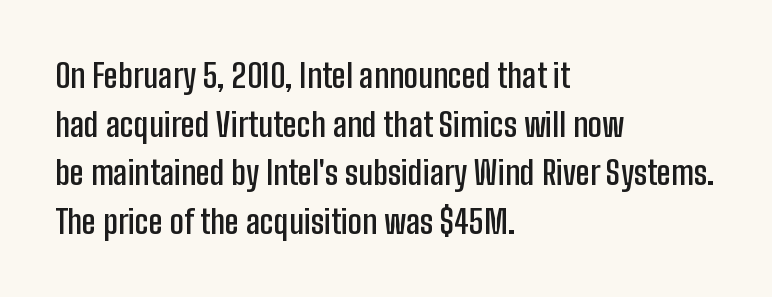
You could not count columns in this text — the font is proportionally spaced. The glyphs in this specimen are sans serif. Normally led — the rows are evenly, conventionally spaced. The glyphs have the mass of a demibold cut, below bold. The letters stand straight up with perfectly vertical stems. A student would call this left alignment; a typographer would say flush left, rag right.
